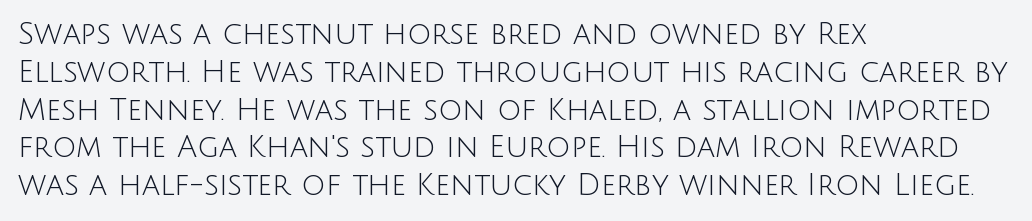
{"serif": "no", "italic": "no", "bold": "no", "weight": "light", "width": "normal", "stroke_contrast": "low", "x_height": "large", "monospaced": "no", "underline": "no", "align": "left", "line_spacing": "normal", "line_spacing_ratio": 1.26, "letter_spacing": "normal", "letter_spacing_em": 0.0, "glyph_px": 30}
